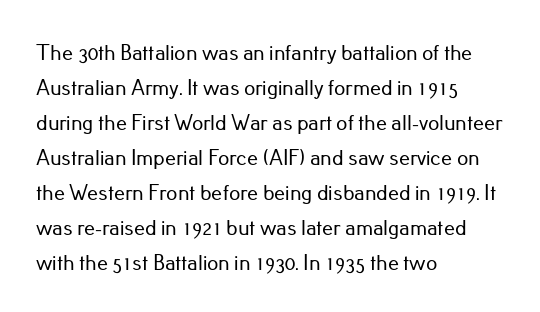
Q: Is the text italic (slanted)? A: No, it is upright.
Q: Is the text underlined? A: No.
Q: How is the paragraph aligned? A: Left-aligned.
Q: Is the spacing between letters normal or unusually wide? A: Normal.
Q: Is the spacing between lines tight, normal or loose? A: Normal.
